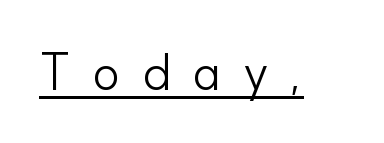
{"serif": "no", "italic": "no", "bold": "no", "weight": "light", "width": "normal", "stroke_contrast": "low", "x_height": "small", "monospaced": "no", "underline": "yes", "letter_spacing": "wide", "letter_spacing_em": 0.41, "glyph_px": 51}
